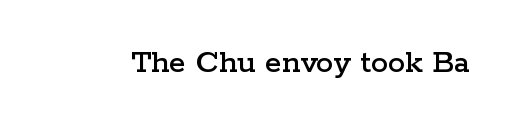
This sample uses plain, unmodified letter spacing. Posture: straight, roman, zero tilt. Is this a fixed-width face? No — the glyphs have proportional, varying widths. The font family rendered here belongs to the serif group.
